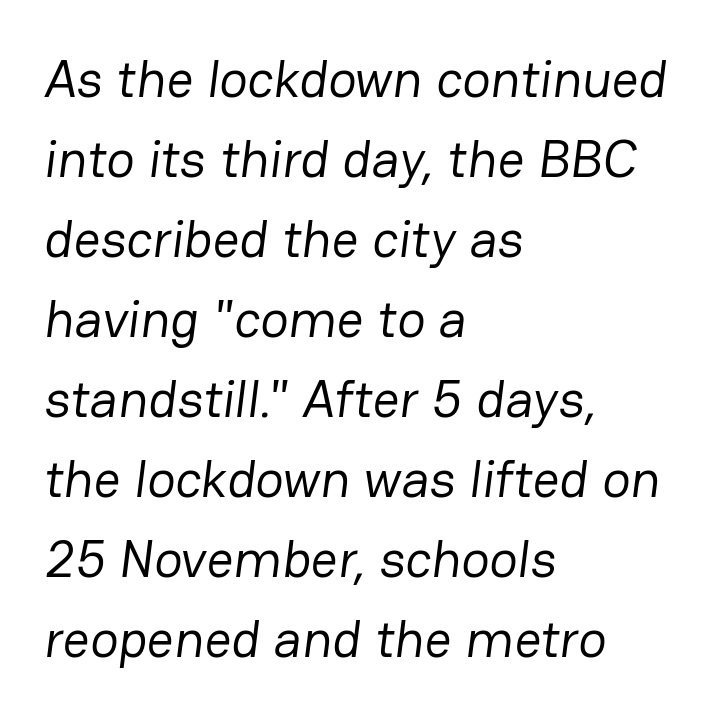
Nothing heavy about these letters — not bold at all. The face used here is a sans, in the tradition of grotesques and geometrics. The letterforms sit shoulder to shoulder at normal distance. Character widths vary here, with narrow letters taking less room than wide ones. The line-height multiplier appears to be the usual default.
